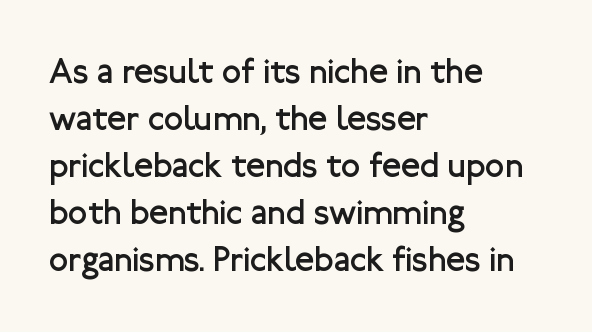
The image shows 35 px regular-weight sans-serif type, upright; set left-aligned, normal line spacing (1.34x), normal letter spacing, not underlined; low stroke contrast and a medium x-height.
